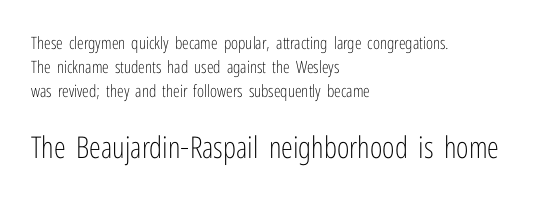
These lines are set flush left with a ragged right edge. Larger block? The one below; the one above is distinctly smaller. Quick note: interline space is typical. Descenders hang freely into open space. This sample uses an upright cut, with every glyph sitting square on the baseline.
